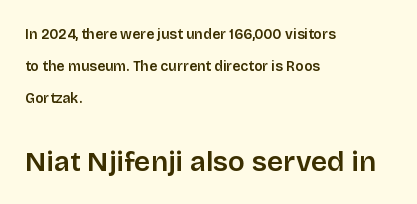
The image shows 28 px semibold sans-serif type, upright; set left-aligned, loose line spacing (2.29x), normal letter spacing, not underlined; the second (bottom) block is 2.0x larger; low stroke contrast and a large x-height.
